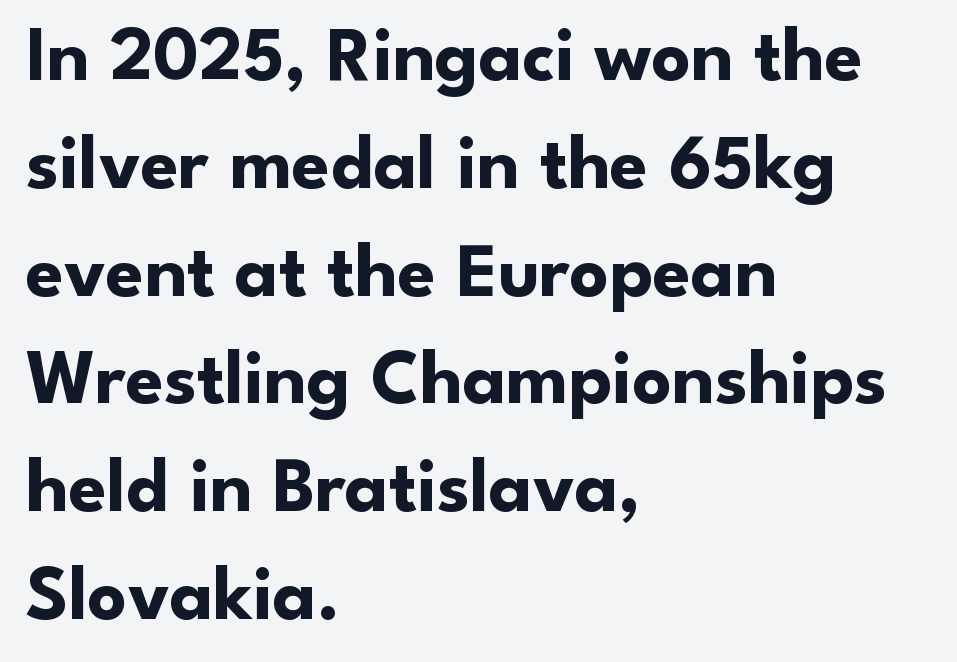
The image shows 77 px bold sans-serif type, upright; set left-aligned, normal line spacing (1.4x), normal letter spacing, not underlined; low stroke contrast and a small x-height.
